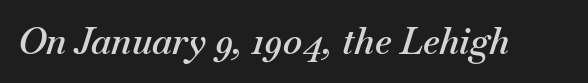
{"italic": "yes", "lean": "right", "slant_degrees": 18, "bold": "semi", "weight": "semibold", "width": "normal", "stroke_contrast": "medium", "x_height": "small", "monospaced": "no", "underline": "no", "letter_spacing": "normal", "letter_spacing_em": 0.0, "glyph_px": 36}
